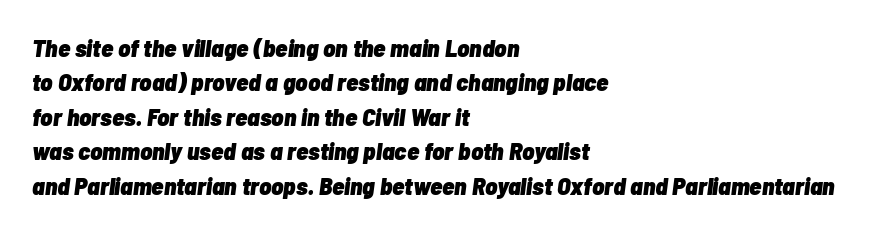
{"italic": "yes", "lean": "right", "slant_degrees": 7, "bold": "yes", "underline": "no", "align": "left", "line_spacing": "normal", "line_spacing_ratio": 1.38, "letter_spacing": "normal", "letter_spacing_em": 0.0, "glyph_px": 25}
